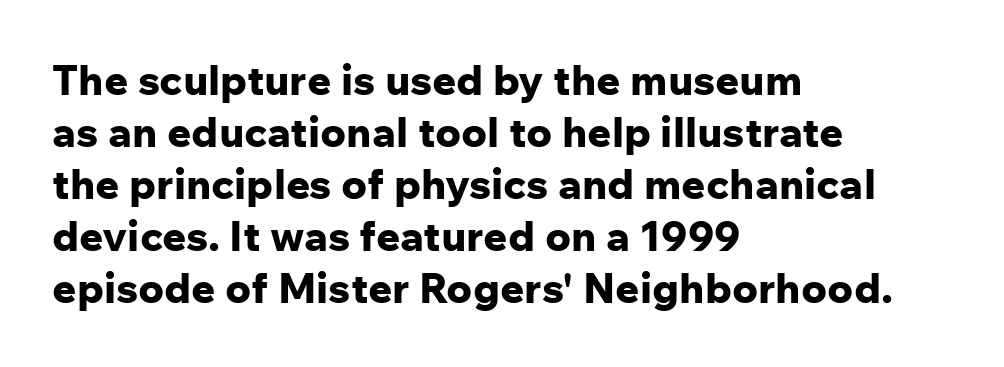
{"serif": "no", "italic": "no", "bold": "yes", "weight": "bold", "width": "normal", "stroke_contrast": "low", "x_height": "medium", "monospaced": "no", "underline": "no", "align": "left", "line_spacing_ratio": 1.24, "letter_spacing": "normal", "letter_spacing_em": 0.0, "glyph_px": 42}
